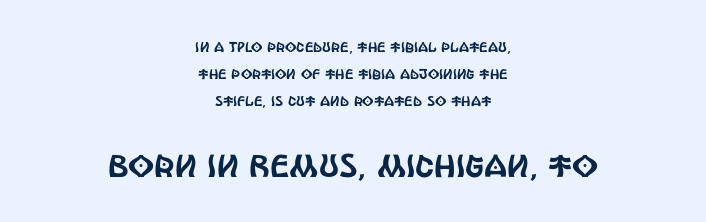
Note the varied advance widths — an 'i' is clearly narrower than an 'm'. Line starts and ends both wander, symmetrically. The following chunk of copy outweighs the initial chunk in type size. These lines keep a tight, regular rhythm from letter to letter. This sample trades compactness for vertical openness between lines.
